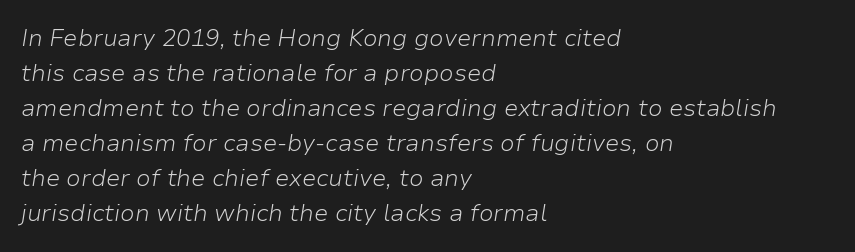
You could call the tracking neutral — neither tight nor loose. Does the lettering tilt? It does — this is italic. Stroke mass is kept to a normal reading level or below. The designer left line spacing at the default. Casual observation: everything's shoved over to the left. Each row of text sits above clean, open space.
